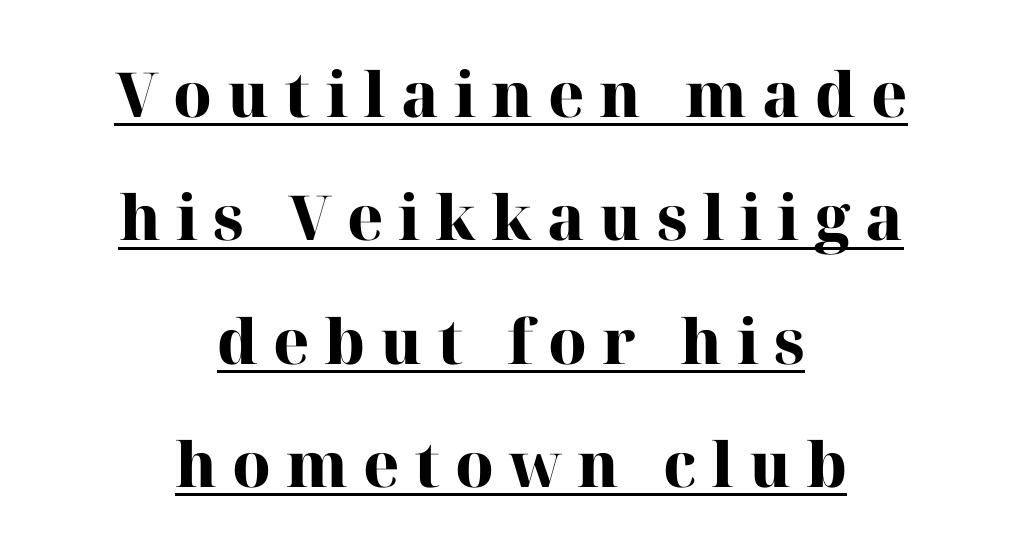
{"serif": "yes", "italic": "no", "bold": "yes", "weight": "heavy", "width": "normal", "stroke_contrast": "high", "x_height": "medium", "monospaced": "no", "underline": "yes", "align": "center", "line_spacing": "loose", "line_spacing_ratio": 1.99, "letter_spacing": "wide", "letter_spacing_em": 0.24, "glyph_px": 62}
